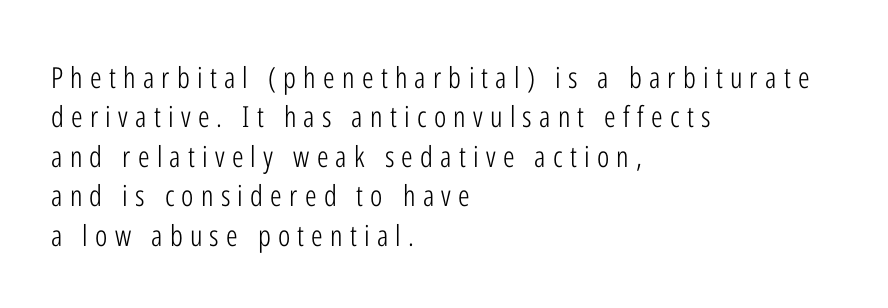
Q: Is the text bold? A: No.
Q: Is the text italic (slanted)? A: No, it is upright.
Q: Is the typeface a serif or a sans-serif typeface? A: Sans-serif.
Q: Is the text underlined? A: No.
Q: How is the paragraph aligned? A: Left-aligned.
Q: Is the spacing between letters normal or unusually wide? A: Unusually wide.
Q: Is the spacing between lines tight, normal or loose? A: Normal.
Q: Width (condensed, normal, or wide)? A: Condensed.
Q: Stroke contrast? A: Low.
Q: x-height? A: Medium.
Q: Monospaced? A: No.
